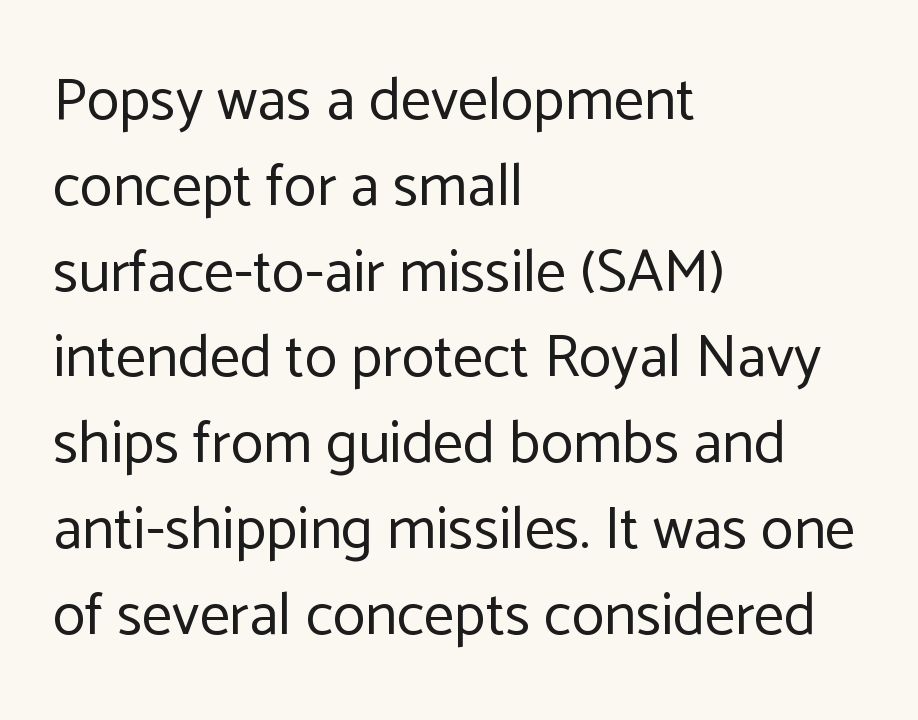
Q: Is the text bold? A: No.
Q: Is the text italic (slanted)? A: No, it is upright.
Q: Is the typeface a serif or a sans-serif typeface? A: Sans-serif.
Q: Is the text underlined? A: No.
Q: How is the paragraph aligned? A: Left-aligned.
Q: Is the spacing between letters normal or unusually wide? A: Normal.
Q: Is the spacing between lines tight, normal or loose? A: Normal.
Q: Width (condensed, normal, or wide)? A: Normal.
Q: Stroke contrast? A: Low.
Q: x-height? A: Medium.
Q: Monospaced? A: No.
